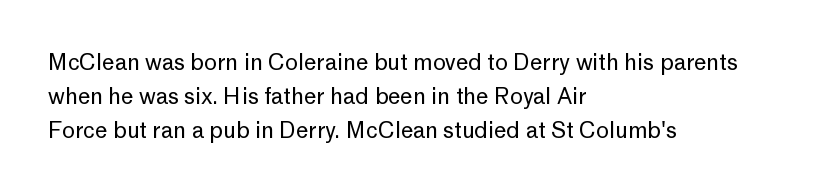
These lines stack with their left ends in a neat column. Any mark beneath the type? The region is blank. Short note: letters normally spaced. The type sits square on the baseline with zero lean.
